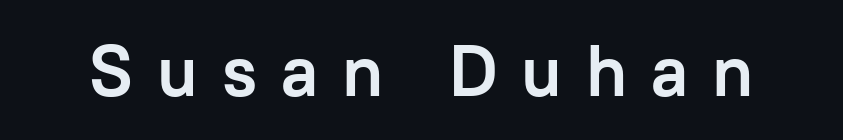
Q: Is the text bold? A: Yes.
Q: Is the text italic (slanted)? A: No, it is upright.
Q: Is the typeface a serif or a sans-serif typeface? A: Sans-serif.
Q: Is the text underlined? A: No.
Q: Is the spacing between letters normal or unusually wide? A: Unusually wide.
Q: Width (condensed, normal, or wide)? A: Normal.
Q: Stroke contrast? A: Low.
Q: x-height? A: Medium.
Q: Monospaced? A: No.
